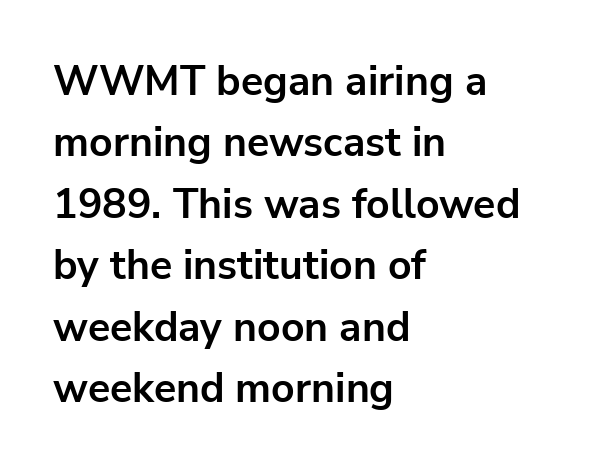
The image shows 41 px bold sans-serif type, upright; set left-aligned, normal line spacing (1.5x), normal letter spacing, not underlined; low stroke contrast and a medium x-height.
